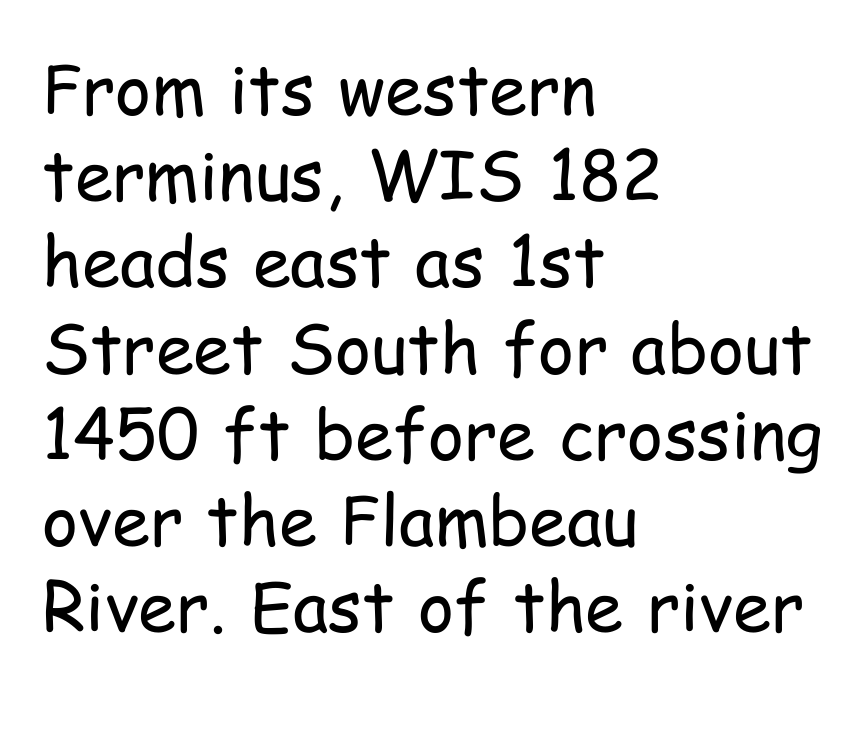
The image shows 69 px regular-weight, condensed sans-serif type, upright; set left-aligned, normal line spacing (1.25x), normal letter spacing, not underlined; low stroke contrast and a medium x-height.
